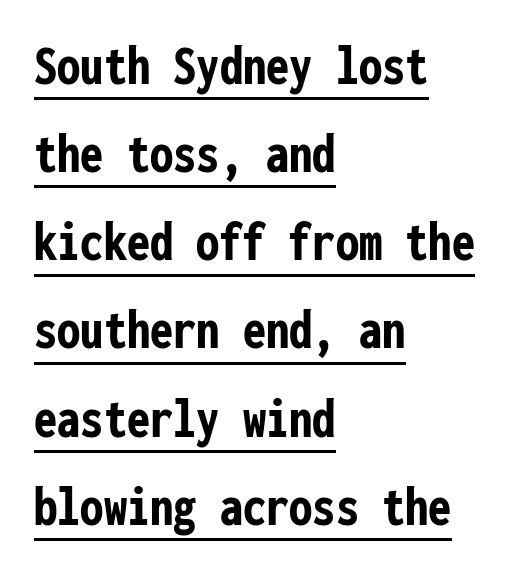
Students, this is bold: see how much ink each stroke carries. Words appear dense and cohesive because spacing is normal. A roman cut, with each character standing at attention. Serifs: no, the terminals of the letterforms are clean. In CSS terms this would be text-align: left.
